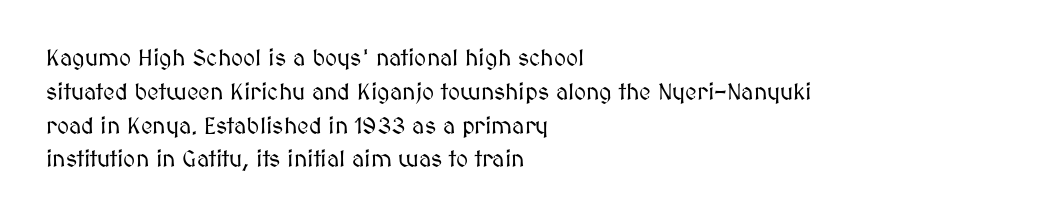
Q: Is the text italic (slanted)? A: No, it is upright.
Q: Is the text underlined? A: No.
Q: How is the paragraph aligned? A: Left-aligned.
Q: Is the spacing between letters normal or unusually wide? A: Normal.
Q: Is the spacing between lines tight, normal or loose? A: Normal.
